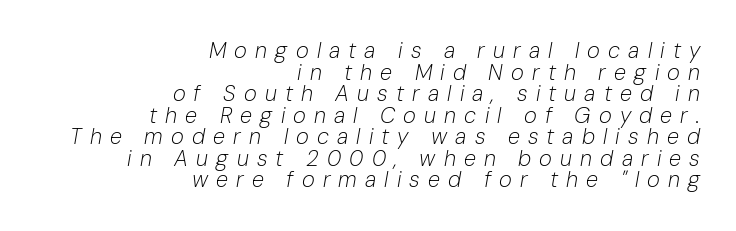
Stroke mass is kept to a normal reading level or below. Words float on clear page, feet unadorned. The rendering anchors every line to the right-hand side. Slanted lettering throughout.
